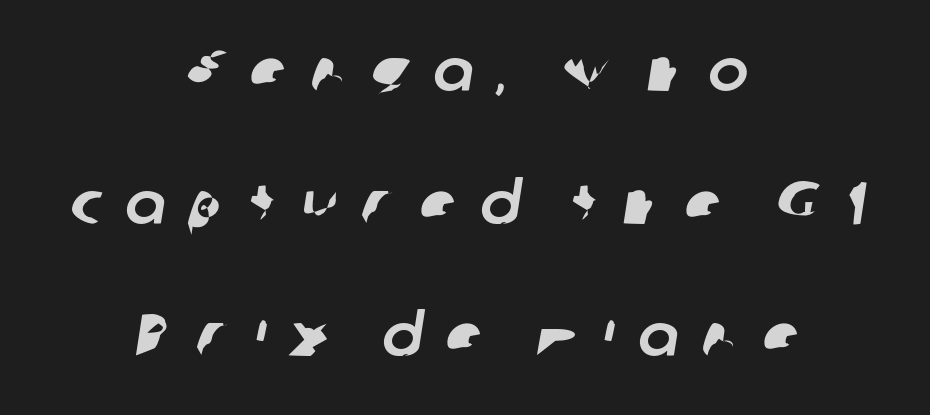
The image shows 60 px sans-serif type; set centered, loose line spacing (2.21x), unusually wide letter spacing (+0.39 em), not underlined; low stroke contrast and a medium x-height.
